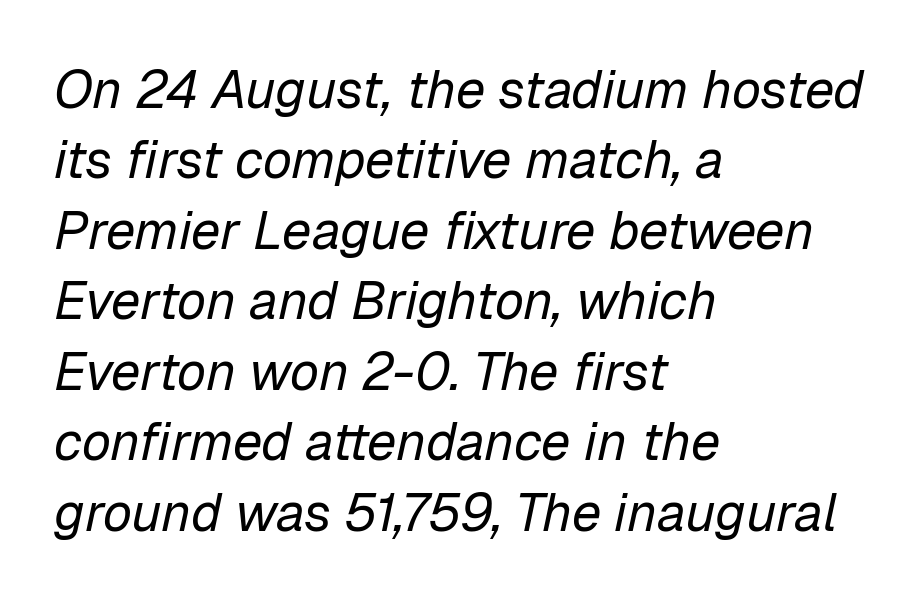
Q: Is the text bold? A: No.
Q: Is the text italic (slanted)? A: Yes, it leans right by about 12 degrees.
Q: Is the text underlined? A: No.
Q: How is the paragraph aligned? A: Left-aligned.
Q: Is the spacing between letters normal or unusually wide? A: Normal.
Q: Is the spacing between lines tight, normal or loose? A: Normal.
Q: Width (condensed, normal, or wide)? A: Normal.
Q: Stroke contrast? A: Low.
Q: x-height? A: Medium.
Q: Monospaced? A: No.
